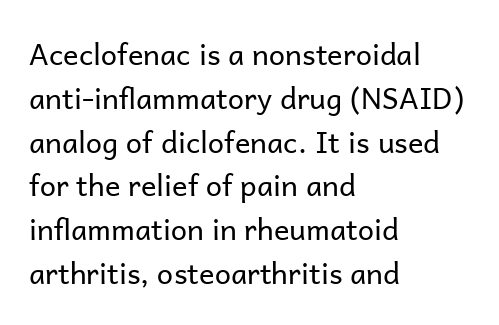
{"serif": "no", "italic": "no", "bold": "no", "weight": "regular", "width": "normal", "stroke_contrast": "low", "x_height": "medium", "monospaced": "no", "underline": "no", "align": "left", "line_spacing": "normal", "line_spacing_ratio": 1.51, "letter_spacing": "normal", "letter_spacing_em": 0.0, "glyph_px": 29}
